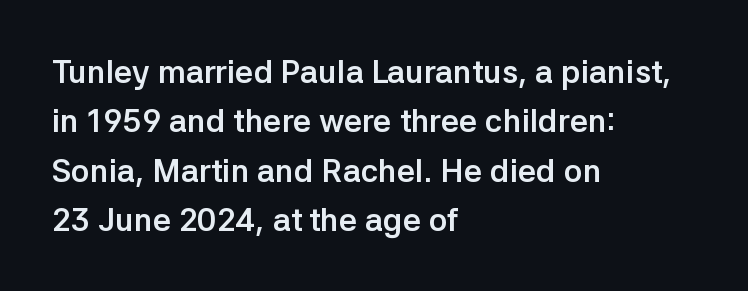
Q: Is the text bold? A: Yes.
Q: Is the text italic (slanted)? A: No, it is upright.
Q: Is the typeface a serif or a sans-serif typeface? A: Sans-serif.
Q: Is the text underlined? A: No.
Q: How is the paragraph aligned? A: Left-aligned.
Q: Is the spacing between letters normal or unusually wide? A: Normal.
Q: Is the spacing between lines tight, normal or loose? A: Normal.
Q: Width (condensed, normal, or wide)? A: Normal.
Q: Stroke contrast? A: Low.
Q: x-height? A: Medium.
Q: Monospaced? A: No.
